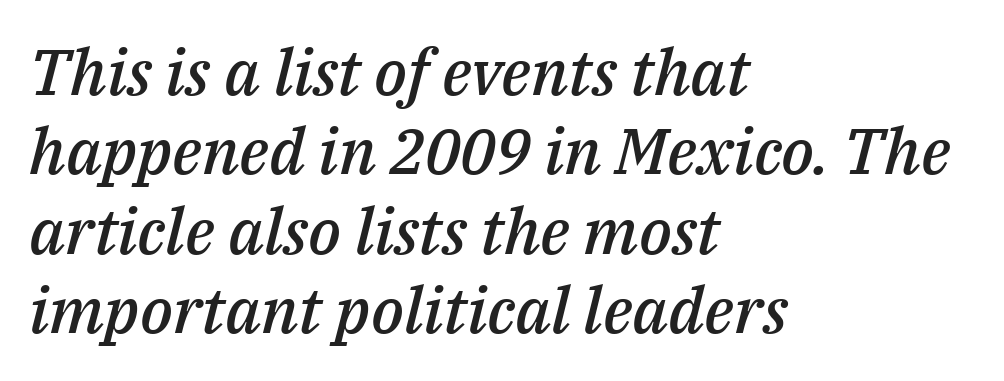
The image shows 64 px semibold type, italic (leaning right); set left-aligned, line spacing 1.24x, normal letter spacing, not underlined; medium stroke contrast and a medium x-height.
